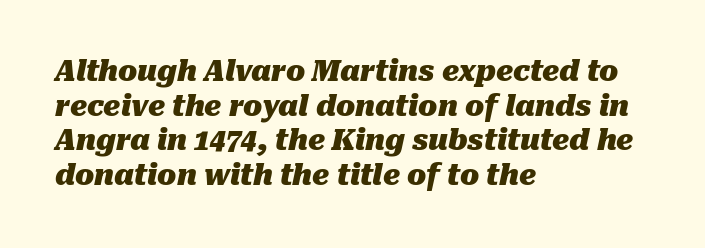
The image shows 28 px heavy type, italic (leaning right); set left-aligned, line spacing 1.24x, normal letter spacing, not underlined; medium stroke contrast and a medium x-height.
